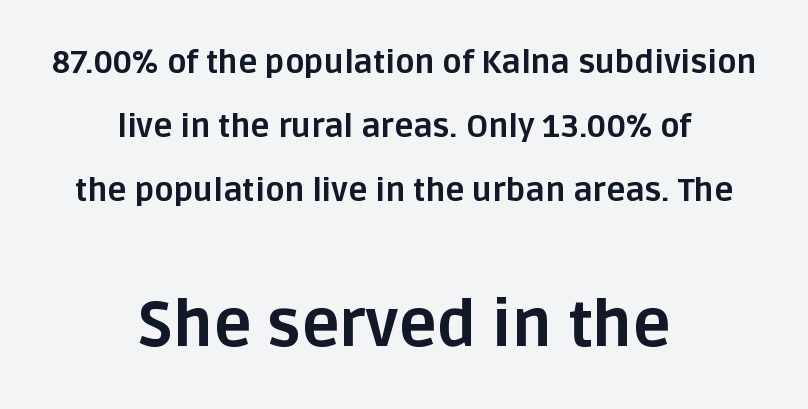
Q: Is the text bold? A: Yes.
Q: Is the text italic (slanted)? A: No, it is upright.
Q: Is the typeface a serif or a sans-serif typeface? A: Sans-serif.
Q: Is the text underlined? A: No.
Q: How is the paragraph aligned? A: Centered.
Q: Is the spacing between letters normal or unusually wide? A: Normal.
Q: Is the spacing between lines tight, normal or loose? A: Loose.
Q: Which block of text is set in a larger size, the first (top) or the second (bottom)? A: The second (bottom) one.
Q: Width (condensed, normal, or wide)? A: Normal.
Q: Stroke contrast? A: Low.
Q: x-height? A: Large.
Q: Monospaced? A: No.
